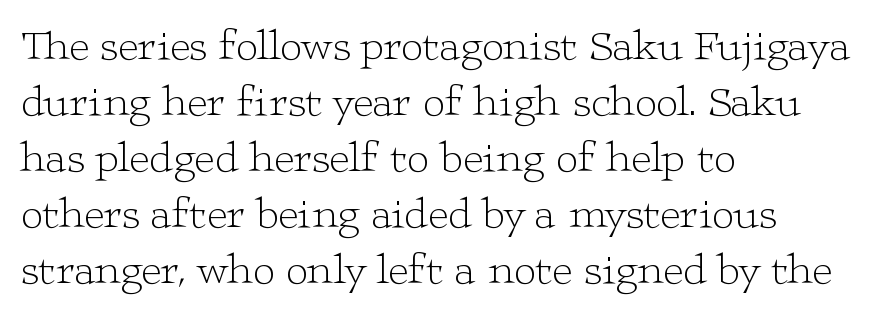
Q: Is the text bold? A: No.
Q: Is the text italic (slanted)? A: No, it is upright.
Q: Is the typeface a serif or a sans-serif typeface? A: Serif.
Q: Is the text underlined? A: No.
Q: How is the paragraph aligned? A: Left-aligned.
Q: Is the spacing between letters normal or unusually wide? A: Normal.
Q: Is the spacing between lines tight, normal or loose? A: Normal.
Q: Width (condensed, normal, or wide)? A: Wide.
Q: Stroke contrast? A: Low.
Q: x-height? A: Medium.
Q: Monospaced? A: No.
